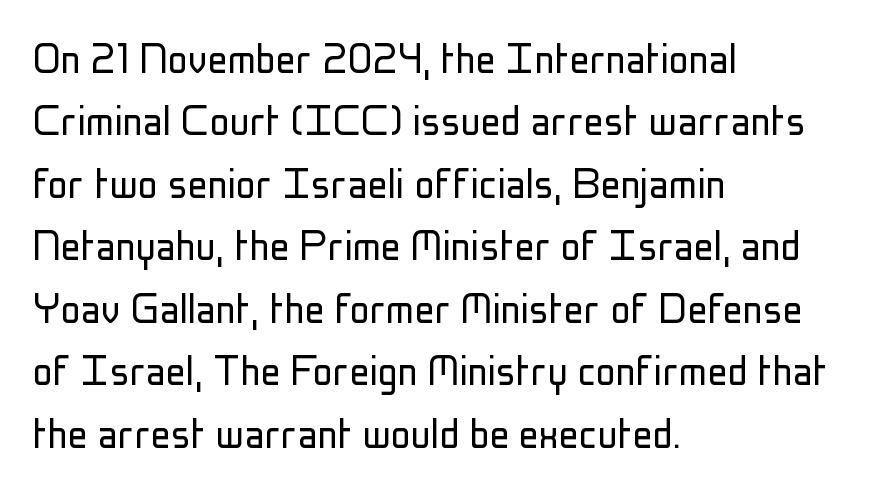
{"serif": "no", "italic": "no", "bold": "no", "weight": "light", "width": "condensed", "stroke_contrast": "low", "x_height": "medium", "monospaced": "no", "underline": "no", "align": "left", "line_spacing": "normal", "line_spacing_ratio": 1.25, "letter_spacing": "normal", "letter_spacing_em": 0.0, "glyph_px": 50}
